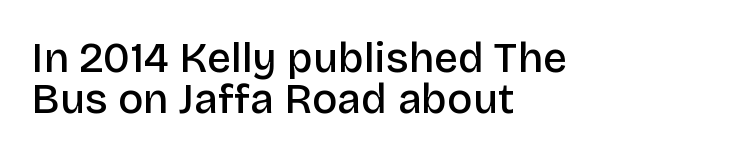
Q: Is the text bold? A: Semi-bold.
Q: Is the text italic (slanted)? A: No, it is upright.
Q: Is the typeface a serif or a sans-serif typeface? A: Sans-serif.
Q: Is the text underlined? A: No.
Q: How is the paragraph aligned? A: Left-aligned.
Q: Is the spacing between letters normal or unusually wide? A: Normal.
Q: Is the spacing between lines tight, normal or loose? A: Tight.
Q: Width (condensed, normal, or wide)? A: Normal.
Q: Stroke contrast? A: Low.
Q: x-height? A: Large.
Q: Monospaced? A: No.
